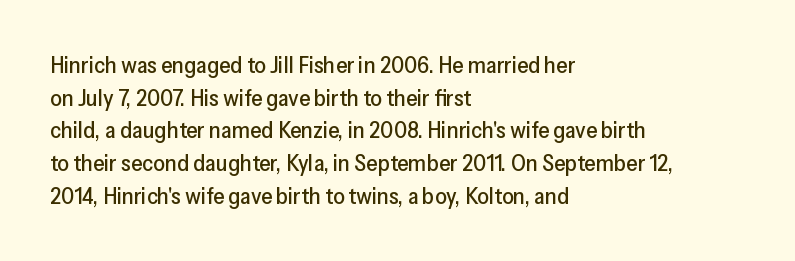
{"italic": "no", "underline": "no", "align": "left", "line_spacing": "normal", "line_spacing_ratio": 1.42, "letter_spacing": "normal", "letter_spacing_em": 0.0, "glyph_px": 23}
